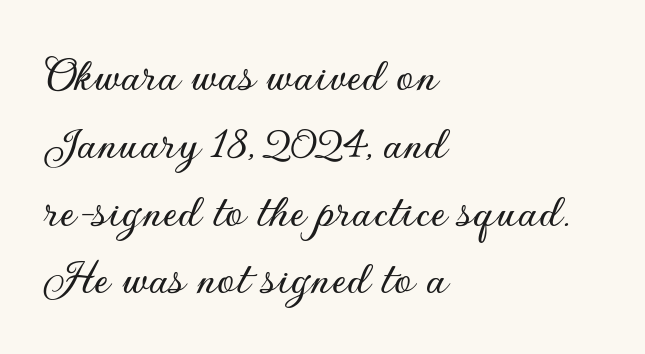
No word sits above an underline. The letterforms sit shoulder to shoulder at normal distance. In terms of letterform style, serifs are entirely absent.
